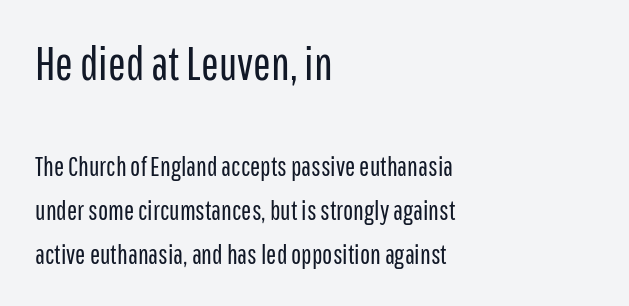
The image shows 47 px regular-weight, condensed sans-serif type, upright; set left-aligned, normal line spacing (1.64x), normal letter spacing, not underlined; the first (top) block is 1.74x larger; low stroke contrast and a medium x-height.
